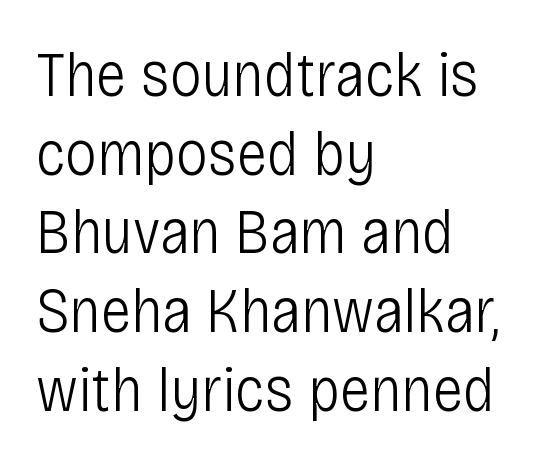
Q: Is the text bold? A: No.
Q: Is the text italic (slanted)? A: No, it is upright.
Q: Is the typeface a serif or a sans-serif typeface? A: Sans-serif.
Q: Is the text underlined? A: No.
Q: How is the paragraph aligned? A: Left-aligned.
Q: Is the spacing between letters normal or unusually wide? A: Normal.
Q: Width (condensed, normal, or wide)? A: Condensed.
Q: Stroke contrast? A: Low.
Q: x-height? A: Large.
Q: Monospaced? A: No.
